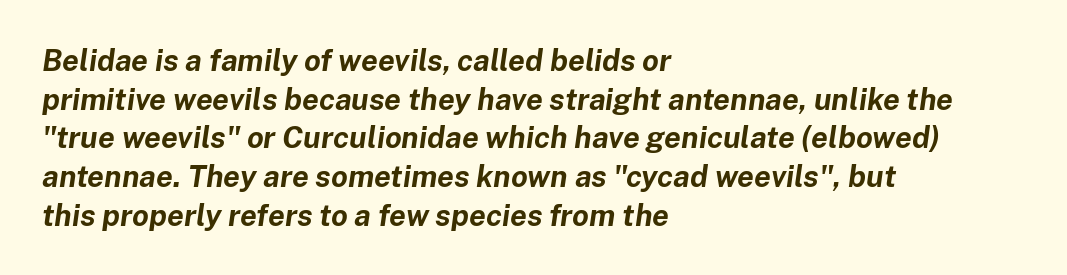
Each glyph is drawn with heavy, bold strokes. Does extra space separate the letters? No, they use regular spacing. Here the designer chose a conventional face with non-uniform glyph widths. The specimen reads as italic at a glance.
